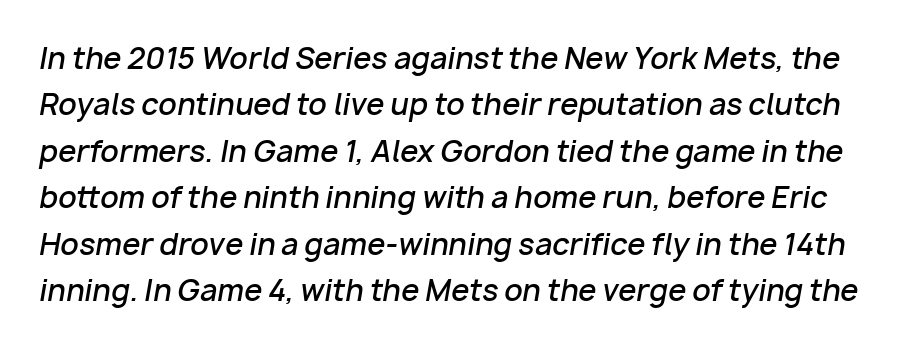
Q: Is the text bold? A: Semi-bold.
Q: Is the text italic (slanted)? A: Yes, it leans right by about 10 degrees.
Q: Is the text underlined? A: No.
Q: Is the spacing between letters normal or unusually wide? A: Normal.
Q: Is the spacing between lines tight, normal or loose? A: Normal.
Q: Width (condensed, normal, or wide)? A: Normal.
Q: Stroke contrast? A: Low.
Q: x-height? A: Medium.
Q: Monospaced? A: No.
